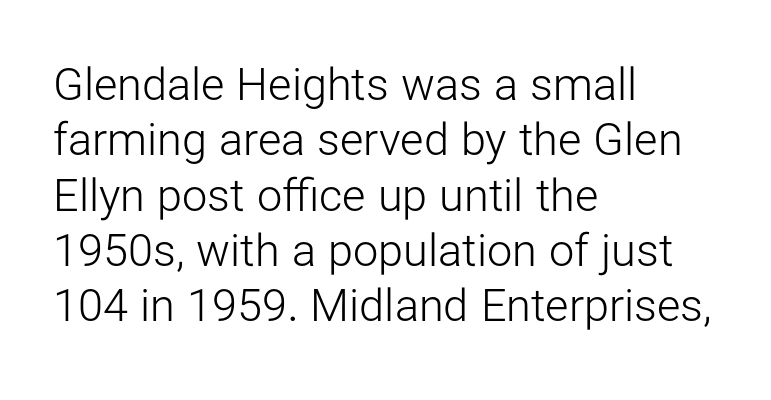
Q: Is the text bold? A: No.
Q: Is the text italic (slanted)? A: No, it is upright.
Q: Is the typeface a serif or a sans-serif typeface? A: Sans-serif.
Q: Is the text underlined? A: No.
Q: How is the paragraph aligned? A: Left-aligned.
Q: Is the spacing between letters normal or unusually wide? A: Normal.
Q: Width (condensed, normal, or wide)? A: Normal.
Q: Stroke contrast? A: Low.
Q: x-height? A: Medium.
Q: Monospaced? A: No.
